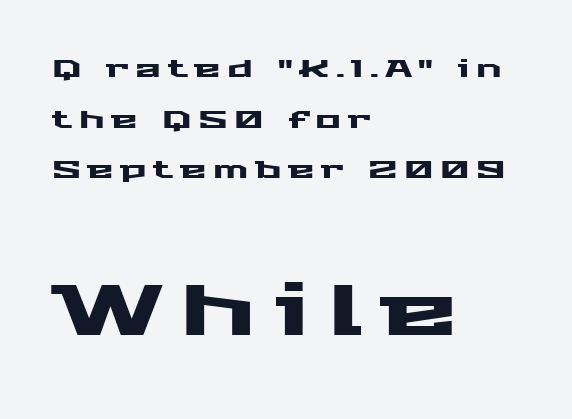
The image shows 71 px wide sans-serif type, upright; set left-aligned, loose line spacing (2.11x), unusually wide letter spacing (+0.27 em), not underlined; the second (bottom) block is 2.96x larger; medium stroke contrast and a medium x-height.
